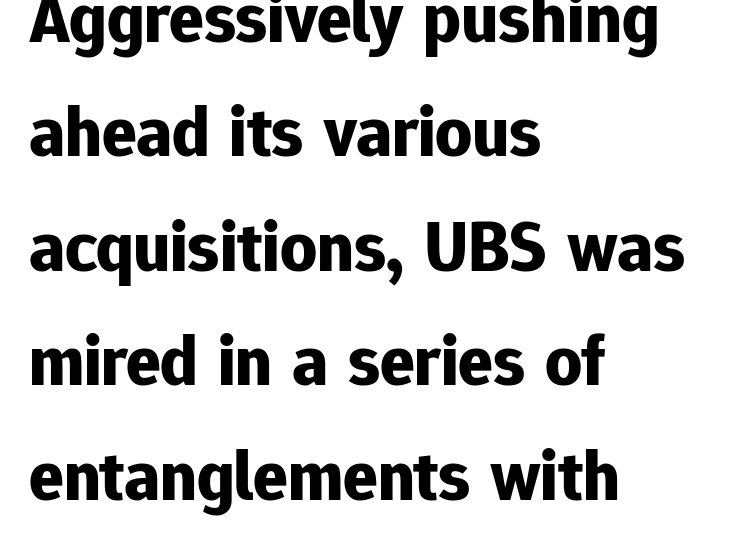
The image shows 72 px bold sans-serif type, upright; set left-aligned, normal line spacing (1.59x), normal letter spacing, not underlined; low stroke contrast and a medium x-height.
